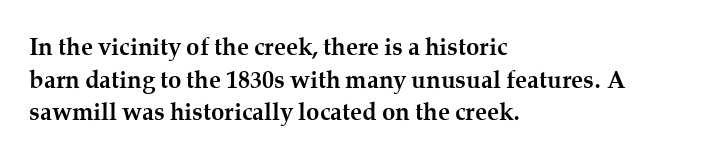
The rendering uses a moderate line-height, typical for paragraphs. The typography opts for an upright posture over an oblique one. Each word holds together tightly as a unit, with standard inter-letter gaps. Left-aligned paragraph, ragged on the right. The sample has been set heavy, in full bold. The string is rendered with underlining switched off.
